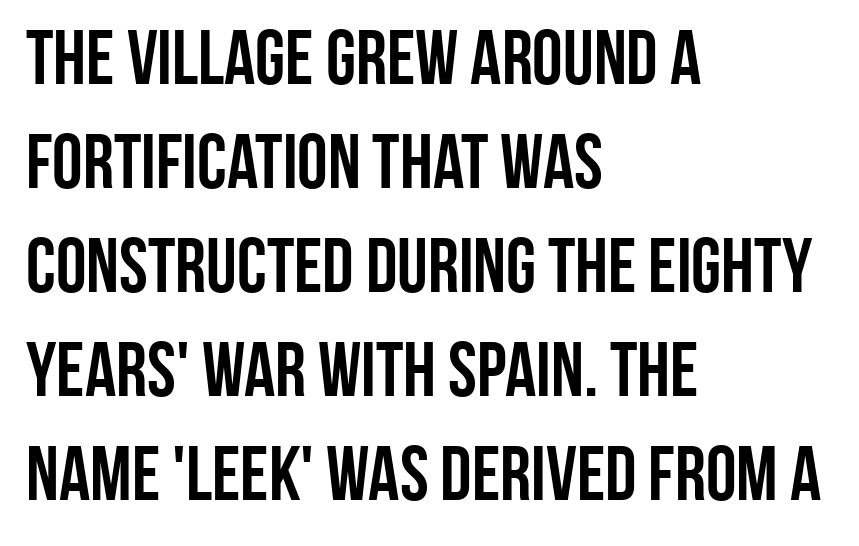
The image shows 77 px semibold, condensed sans-serif type, upright; set left-aligned, normal line spacing (1.35x), normal letter spacing, not underlined; low stroke contrast and a large x-height.
